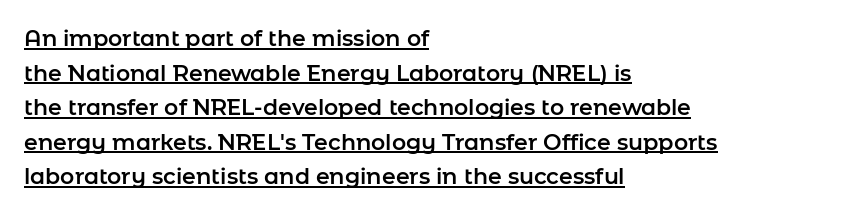
Q: Is the text italic (slanted)? A: No, it is upright.
Q: Is the text underlined? A: Yes.
Q: How is the paragraph aligned? A: Left-aligned.
Q: Is the spacing between letters normal or unusually wide? A: Normal.
Q: Is the spacing between lines tight, normal or loose? A: Normal.
